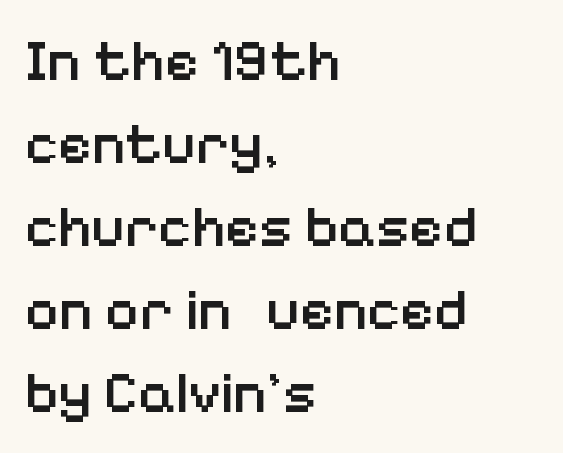
If you drew a ruler down the left edge, every line would touch it. The rendering uses natural spacing where letterforms have individual widths. The passage shown is not underscored anywhere. Regular leading. A typesetter would label this face a sans. Quick note: not italic, upright.
